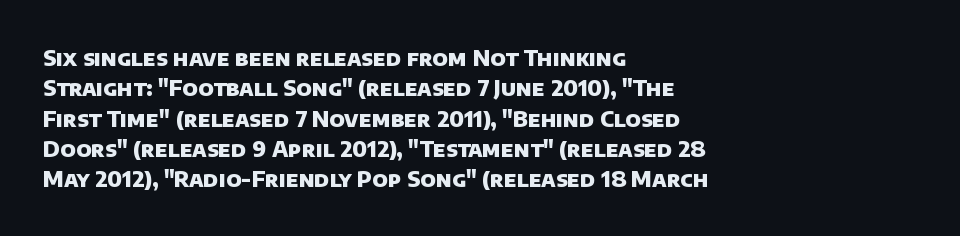
{"bold": "yes", "underline": "no", "align": "left", "line_spacing": "normal", "line_spacing_ratio": 1.38, "letter_spacing": "normal", "letter_spacing_em": 0.0, "glyph_px": 22}
